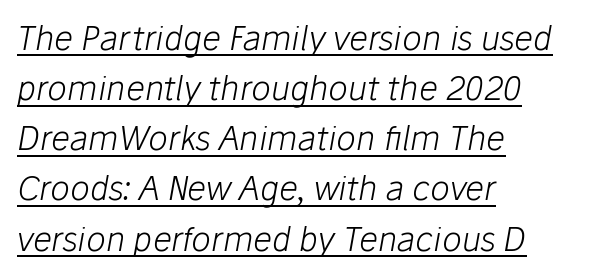
The typography opts for an oblique posture over an upright one. In terms of letterspacing, this is plain default setting. Whoever set this chose a conventional vertical rhythm. The string is rendered with underlining switched on. Stroke mass is kept to a normal reading level or below. Spacing verdict: proportional, widths tailored to each character.
